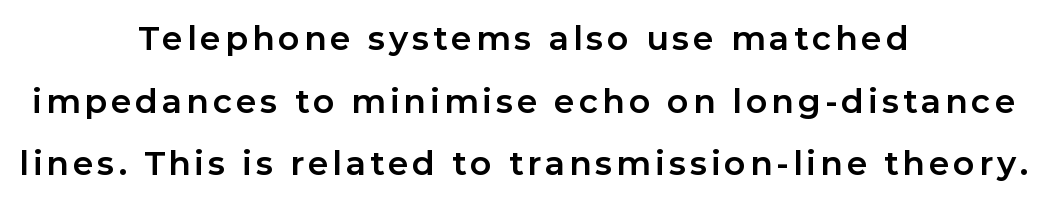
Q: Is the text bold? A: Yes.
Q: Is the text italic (slanted)? A: No, it is upright.
Q: Is the typeface a serif or a sans-serif typeface? A: Sans-serif.
Q: Is the text underlined? A: No.
Q: How is the paragraph aligned? A: Centered.
Q: Is the spacing between lines tight, normal or loose? A: Loose.
Q: Width (condensed, normal, or wide)? A: Normal.
Q: Stroke contrast? A: Low.
Q: x-height? A: Medium.
Q: Monospaced? A: No.
